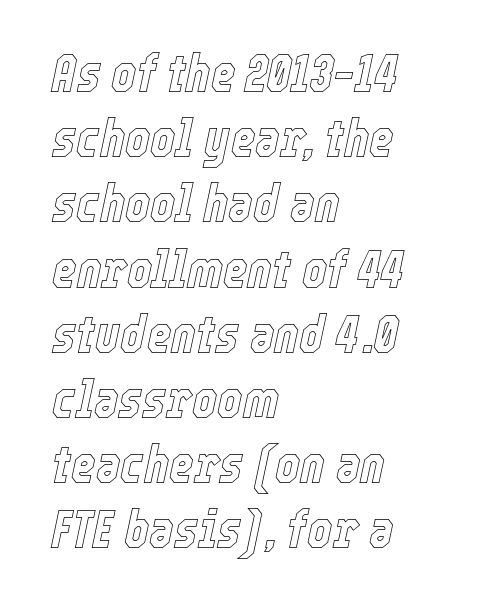
{"italic": "yes", "lean": "right", "slant_degrees": 12, "width": "condensed", "x_height": "medium", "monospaced": "no", "underline": "no", "align": "left", "line_spacing_ratio": 1.23, "letter_spacing": "normal", "letter_spacing_em": 0.0, "glyph_px": 53}
